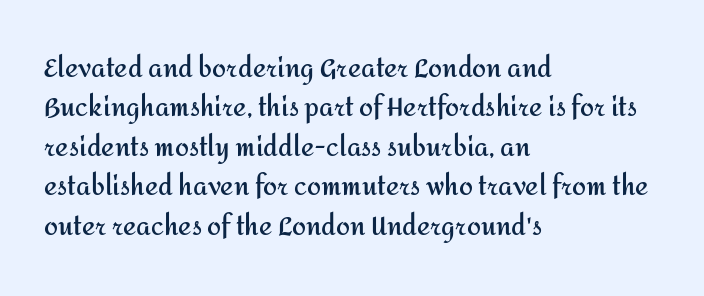
Evenly set lines give the paragraph a standard silhouette. Glance below the letters and you will spot only blank space. Typeset ragged right — the left edge is the straight one. This sample uses plain, unmodified letter spacing. Style check: upright. I'd describe the lettering as bold — thick and assertive.
